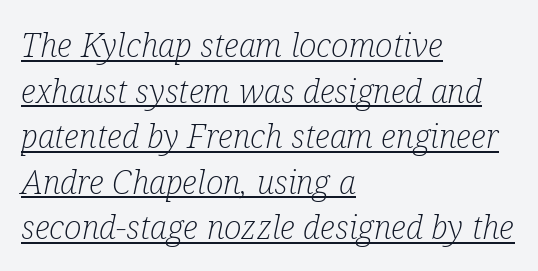
Q: Is the text bold? A: No.
Q: Is the text italic (slanted)? A: Yes, it leans right by about 12 degrees.
Q: Is the typeface a serif or a sans-serif typeface? A: Serif.
Q: Is the text underlined? A: Yes.
Q: How is the paragraph aligned? A: Left-aligned.
Q: Is the spacing between letters normal or unusually wide? A: Normal.
Q: Is the spacing between lines tight, normal or loose? A: Normal.
Q: Width (condensed, normal, or wide)? A: Condensed.
Q: Stroke contrast? A: Low.
Q: x-height? A: Medium.
Q: Monospaced? A: No.
